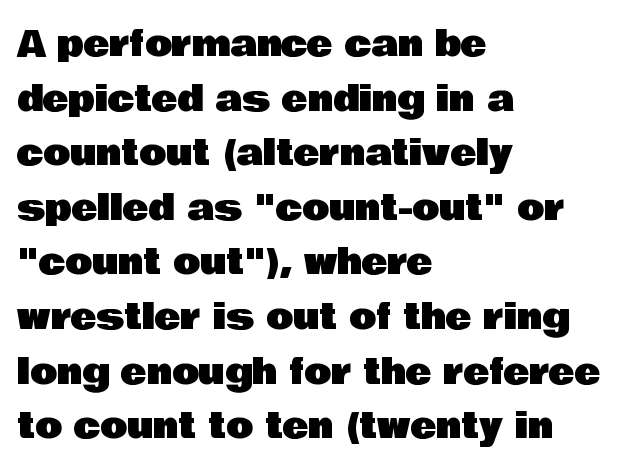
{"serif": "no", "italic": "no", "width": "normal", "stroke_contrast": "low", "x_height": "large", "monospaced": "no", "underline": "no", "align": "left", "line_spacing": "normal", "line_spacing_ratio": 1.56, "letter_spacing": "normal", "letter_spacing_em": 0.0, "glyph_px": 35}
